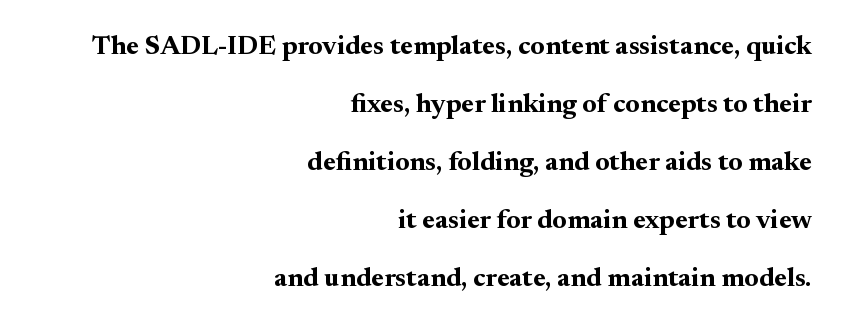
The characters look thick and weighty, a clear bold. Each new line begins a long way beneath the previous one. When letters stand straight like this, we call the style roman or upright. Lines of text with bare space underneath. Reading down the block, your eye finds every line finishing at a fixed right position. The rendering keeps characters at their native spacing.
